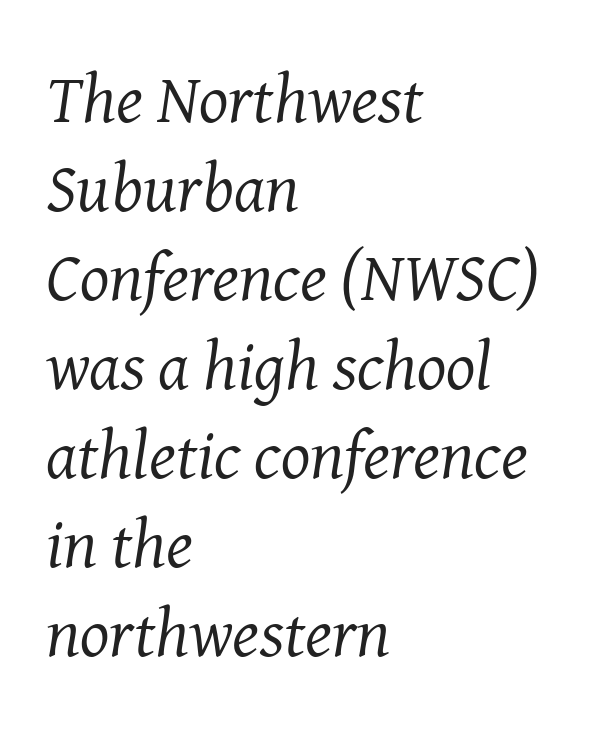
Q: Is the text bold? A: No.
Q: Is the text italic (slanted)? A: Yes, it leans right by about 8 degrees.
Q: Is the typeface a serif or a sans-serif typeface? A: Serif.
Q: Is the text underlined? A: No.
Q: How is the paragraph aligned? A: Left-aligned.
Q: Is the spacing between letters normal or unusually wide? A: Normal.
Q: Is the spacing between lines tight, normal or loose? A: Normal.
Q: Width (condensed, normal, or wide)? A: Normal.
Q: Stroke contrast? A: Medium.
Q: x-height? A: Medium.
Q: Monospaced? A: No.
